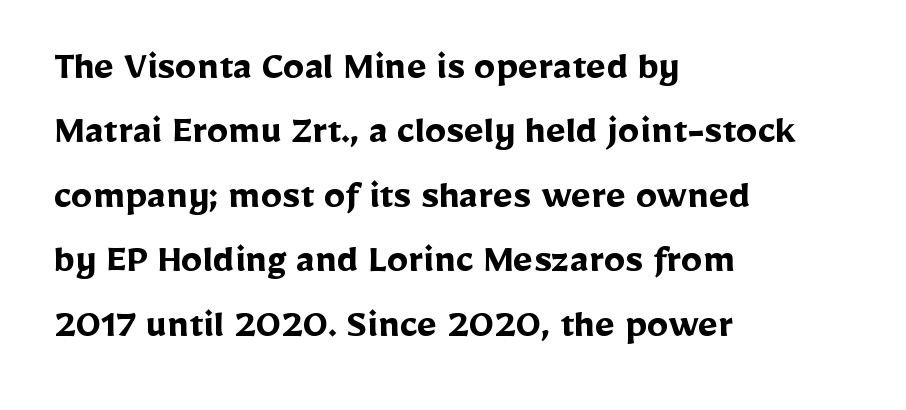
Q: Is the text bold? A: Yes.
Q: Is the text italic (slanted)? A: No, it is upright.
Q: Is the typeface a serif or a sans-serif typeface? A: Sans-serif.
Q: Is the text underlined? A: No.
Q: How is the paragraph aligned? A: Left-aligned.
Q: Is the spacing between letters normal or unusually wide? A: Normal.
Q: Is the spacing between lines tight, normal or loose? A: Normal.
Q: Width (condensed, normal, or wide)? A: Normal.
Q: Stroke contrast? A: Low.
Q: x-height? A: Medium.
Q: Monospaced? A: No.
